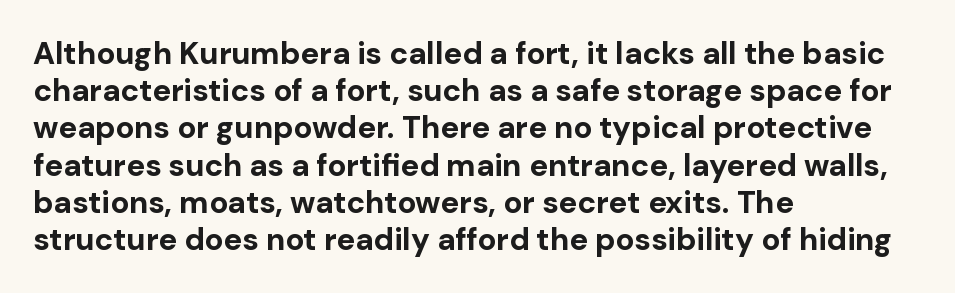
The image shows 31 px bold sans-serif type, upright; set left-aligned, line spacing 1.2x, normal letter spacing, not underlined; low stroke contrast and a medium x-height.
